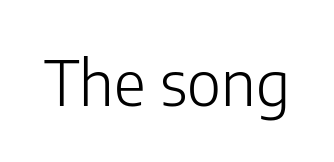
The image shows 62 px light sans-serif type, upright; set normal letter spacing, not underlined; low stroke contrast and a medium x-height.
